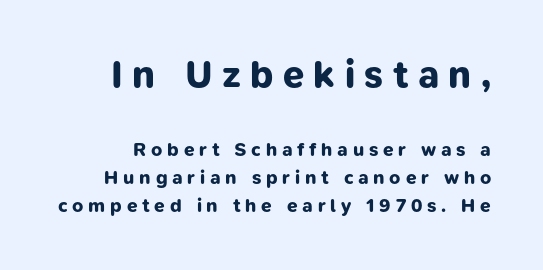
The earlier block is typeset at a bigger size than the later block. Summary of vertical rhythm: regular, with standard interline spacing. Substantial extra tracking has been applied to these lines. The rendering uses natural spacing where letterforms have individual widths. The font family rendered here belongs to the sans-serif group.
